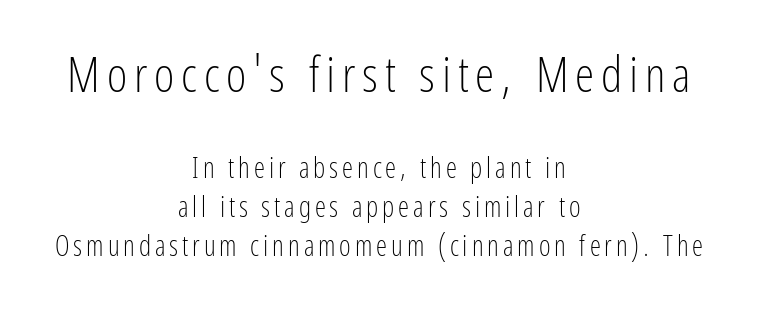
The image shows 49 px light, condensed sans-serif type, upright; set centered, normal line spacing (1.39x), not underlined; the first (top) block is 1.75x larger; low stroke contrast and a medium x-height.
